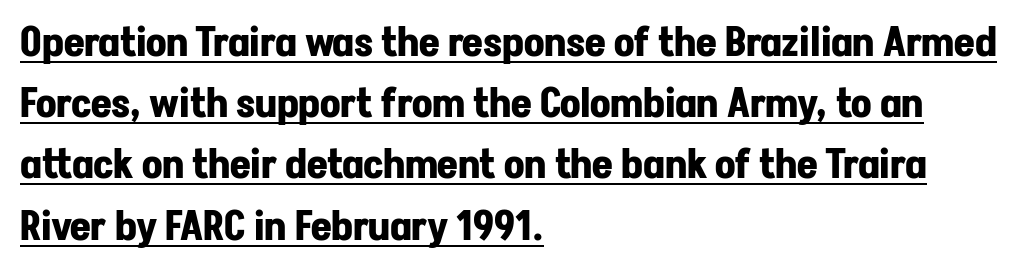
A typesetter would mark this as roman, not italic. Casual observation: everything's shoved over to the left. Words appear dense and cohesive because spacing is normal. Do the characters align in a grid? No, the font is proportional. Emphasis is given by a line drawn under the lettering.
